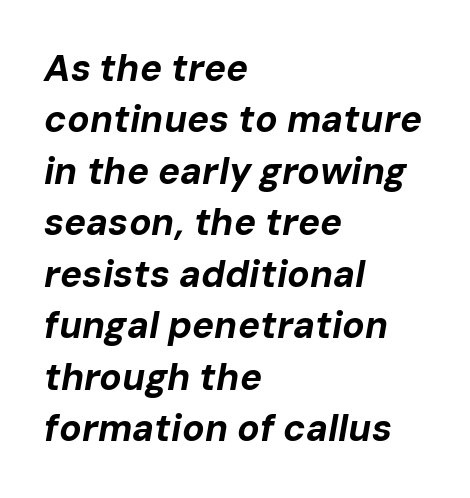
The image shows 37 px bold type, italic (leaning right); set left-aligned, normal line spacing (1.39x), normal letter spacing, not underlined; low stroke contrast and a medium x-height.
